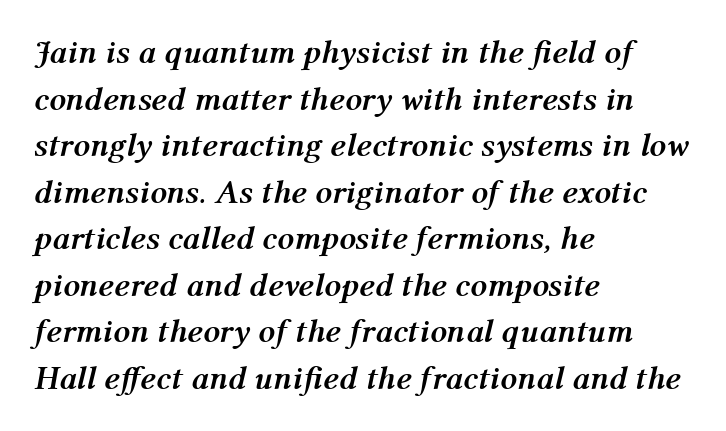
{"italic": "yes", "lean": "right", "slant_degrees": 12, "bold": "yes", "weight": "semibold", "width": "normal", "stroke_contrast": "medium", "x_height": "medium", "monospaced": "no", "underline": "no", "align": "left", "line_spacing": "normal", "line_spacing_ratio": 1.41, "letter_spacing": "normal", "letter_spacing_em": 0.0, "glyph_px": 33}
